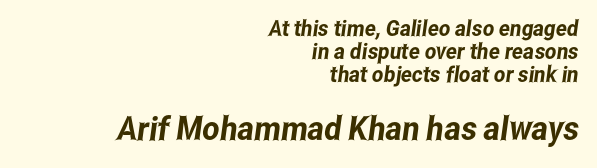
{"serif": "no", "width": "condensed", "stroke_contrast": "low", "x_height": "medium", "monospaced": "no", "underline": "no", "align": "right", "line_spacing": "tight", "line_spacing_ratio": 1.05, "letter_spacing": "normal", "letter_spacing_em": 0.0, "larger_block": "second", "size_ratio": 1.5, "glyph_px": 33}
